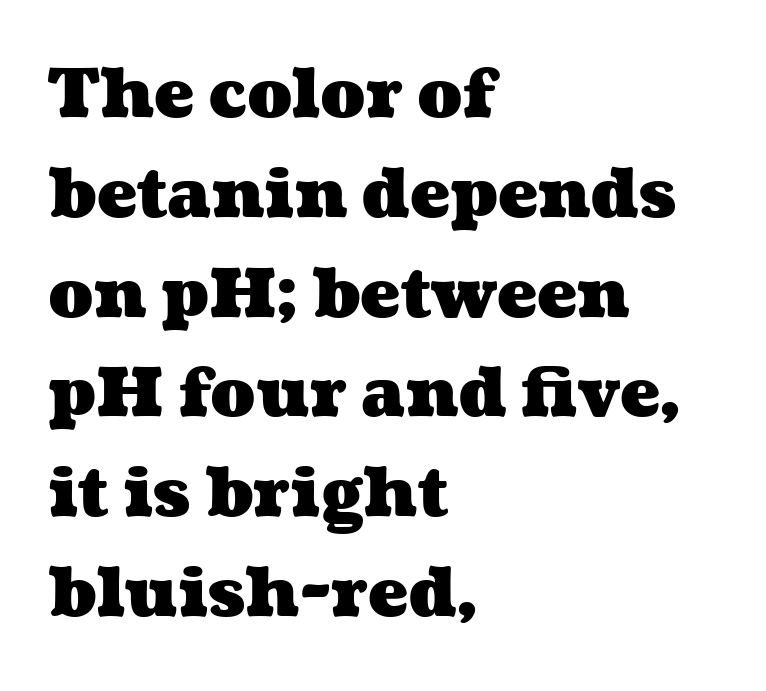
Q: Is the text bold? A: Yes.
Q: Is the text underlined? A: No.
Q: How is the paragraph aligned? A: Left-aligned.
Q: Is the spacing between letters normal or unusually wide? A: Normal.
Q: Is the spacing between lines tight, normal or loose? A: Normal.
Q: Width (condensed, normal, or wide)? A: Wide.
Q: Stroke contrast? A: Medium.
Q: x-height? A: Medium.
Q: Monospaced? A: No.
